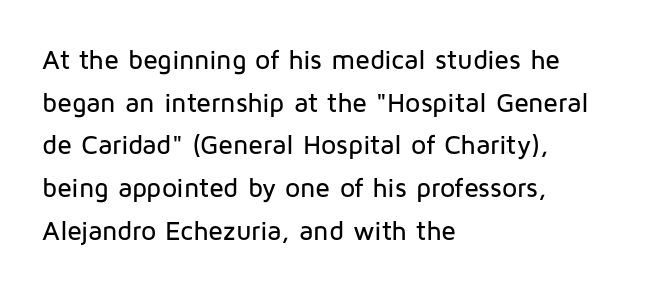
Q: Is the text italic (slanted)? A: No, it is upright.
Q: Is the text underlined? A: No.
Q: How is the paragraph aligned? A: Left-aligned.
Q: Is the spacing between letters normal or unusually wide? A: Normal.
Q: Is the spacing between lines tight, normal or loose? A: Normal.
